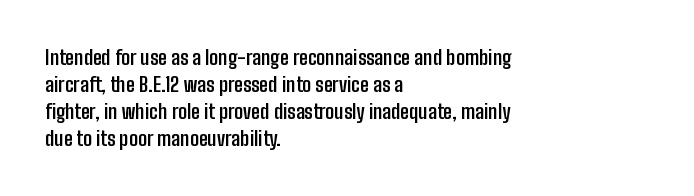
The image shows 20 px bold type, upright; set left-aligned, normal line spacing (1.35x), normal letter spacing, not underlined.
